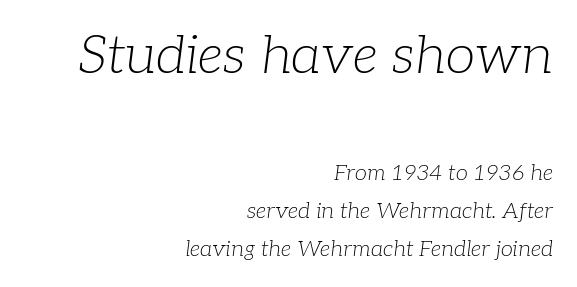
Q: Is the text bold? A: No.
Q: Is the text italic (slanted)? A: Yes, it leans right by about 7 degrees.
Q: Is the typeface a serif or a sans-serif typeface? A: Serif.
Q: Is the text underlined? A: No.
Q: How is the paragraph aligned? A: Right-aligned.
Q: Is the spacing between letters normal or unusually wide? A: Normal.
Q: Which block of text is set in a larger size, the first (top) or the second (bottom)? A: The first (top) one.
Q: Width (condensed, normal, or wide)? A: Normal.
Q: Stroke contrast? A: Low.
Q: x-height? A: Medium.
Q: Monospaced? A: No.
